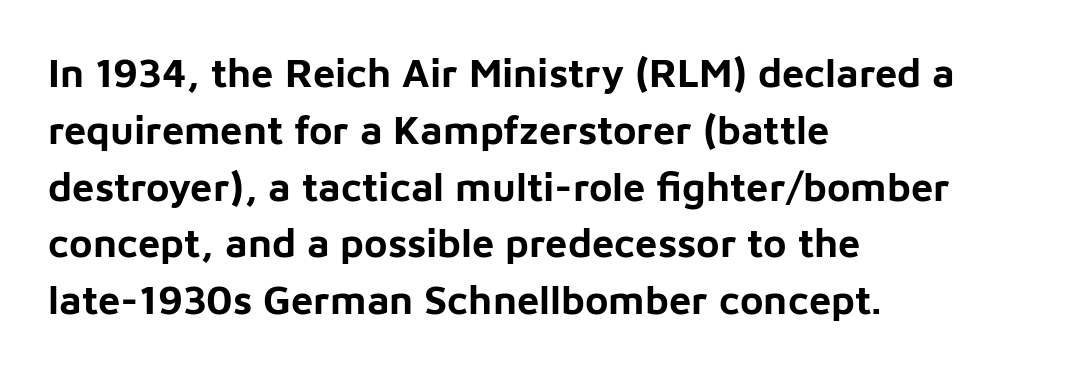
The image shows 40 px bold sans-serif type, upright; set left-aligned, normal line spacing (1.42x), normal letter spacing, not underlined; low stroke contrast and a medium x-height.
